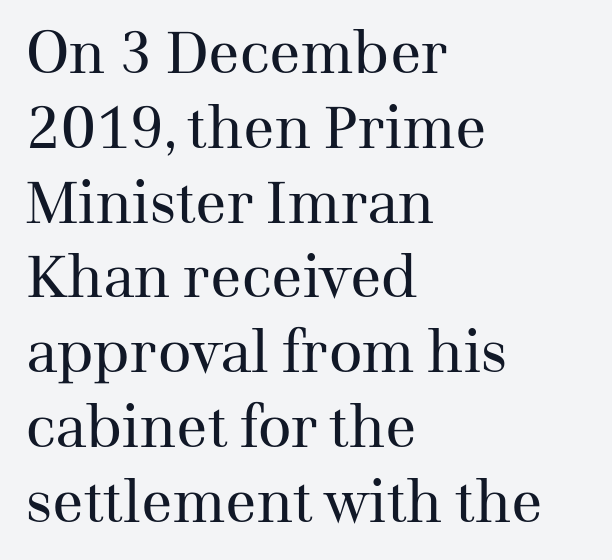
Q: Is the text bold? A: No.
Q: Is the text italic (slanted)? A: No, it is upright.
Q: Is the typeface a serif or a sans-serif typeface? A: Serif.
Q: Is the text underlined? A: No.
Q: How is the paragraph aligned? A: Left-aligned.
Q: Is the spacing between letters normal or unusually wide? A: Normal.
Q: Is the spacing between lines tight, normal or loose? A: Normal.
Q: Width (condensed, normal, or wide)? A: Normal.
Q: Stroke contrast? A: Medium.
Q: x-height? A: Medium.
Q: Monospaced? A: No.
